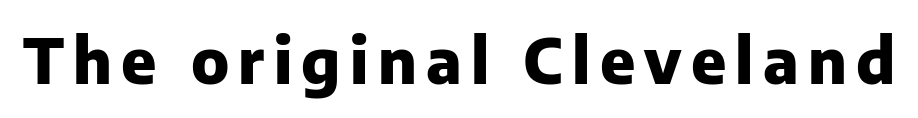
Q: Is the text bold? A: Yes.
Q: Is the text italic (slanted)? A: No, it is upright.
Q: Is the typeface a serif or a sans-serif typeface? A: Sans-serif.
Q: Is the text underlined? A: No.
Q: Width (condensed, normal, or wide)? A: Normal.
Q: Stroke contrast? A: Low.
Q: x-height? A: Medium.
Q: Monospaced? A: No.
